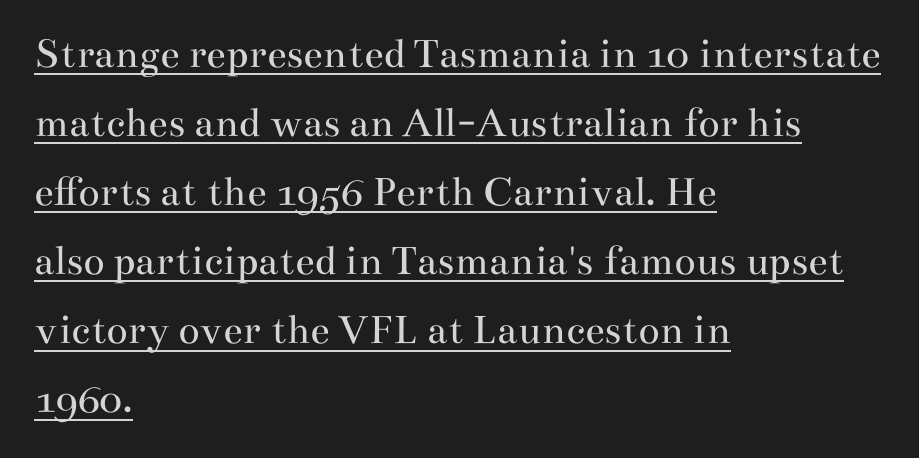
This sample uses a serif face. Notice how the stems are strictly vertical — no italics here. Descenders here cross a horizontal rule under the line. Words appear dense and cohesive because spacing is normal. The typesetting does not lean heavy: it is not bold.
